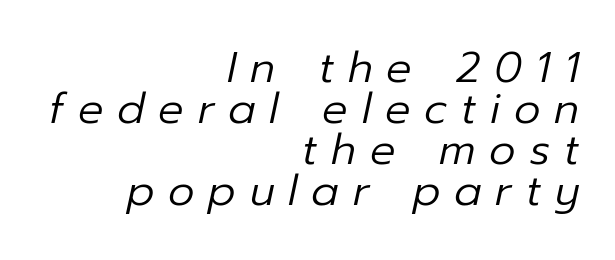
The image shows 42 px regular-weight type, italic (leaning right); set right-aligned, tight line spacing (0.98x), unusually wide letter spacing (+0.33 em), not underlined; low stroke contrast and a medium x-height.
